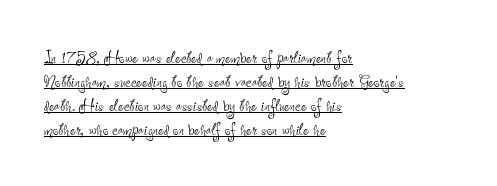
{"bold": "no", "underline": "yes", "align": "left", "line_spacing_ratio": 1.2, "letter_spacing": "normal", "letter_spacing_em": 0.0, "glyph_px": 20}
